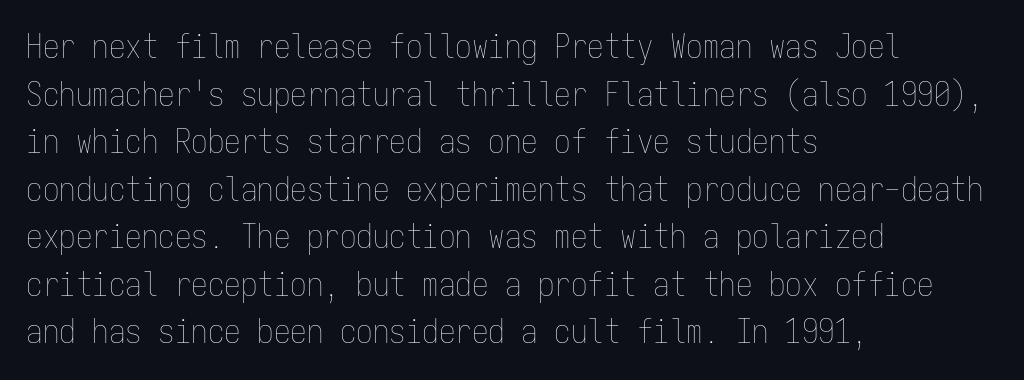
Q: Is the text bold? A: No.
Q: Is the text italic (slanted)? A: No, it is upright.
Q: Is the text underlined? A: No.
Q: How is the paragraph aligned? A: Left-aligned.
Q: Is the spacing between letters normal or unusually wide? A: Normal.
Q: Is the spacing between lines tight, normal or loose? A: Normal.
Q: Width (condensed, normal, or wide)? A: Condensed.
Q: Stroke contrast? A: Low.
Q: x-height? A: Medium.
Q: Monospaced? A: Yes.
